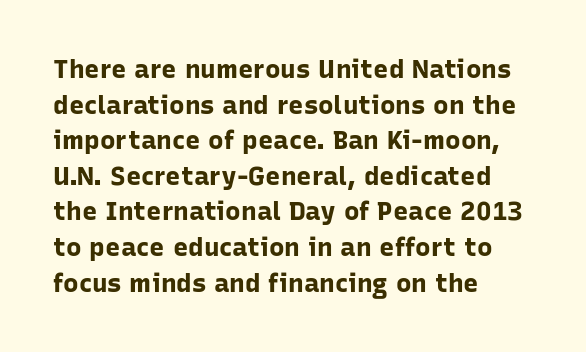
{"italic": "no", "bold": "yes", "underline": "no", "align": "left", "line_spacing": "normal", "line_spacing_ratio": 1.37, "letter_spacing": "normal", "letter_spacing_em": 0.0, "glyph_px": 26}
